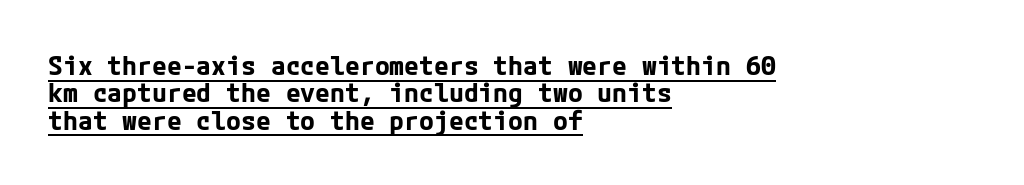
Underlined type. The passage is arranged the way most books set body copy — flush left. One glance says dense: line gaps are narrower than usual. Its strokes are broad and dark, the hallmark of bold type.
